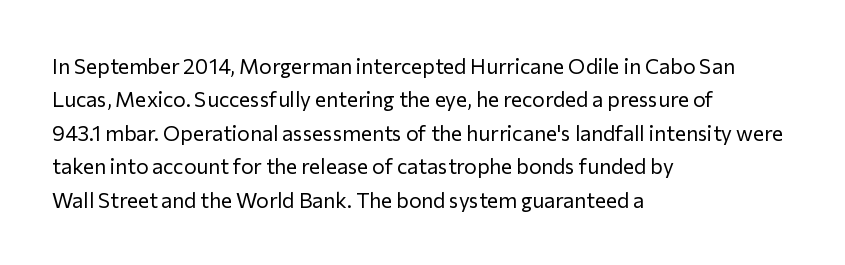
The image shows 21 px text type, upright; set left-aligned, normal line spacing (1.59x), normal letter spacing, not underlined.
